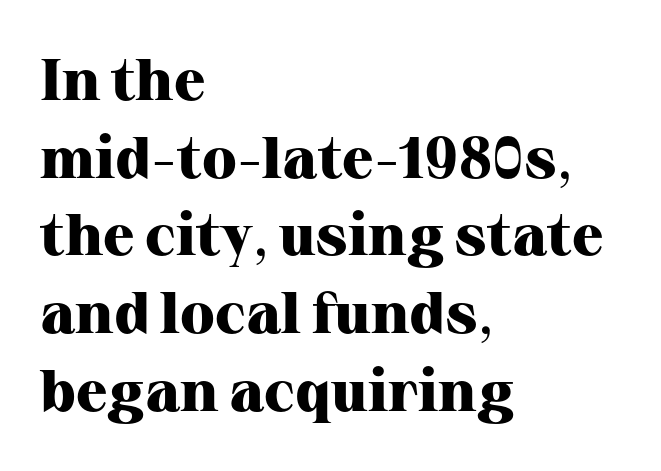
Q: Is the text bold? A: Yes.
Q: Is the text italic (slanted)? A: No, it is upright.
Q: Is the typeface a serif or a sans-serif typeface? A: Serif.
Q: Is the text underlined? A: No.
Q: How is the paragraph aligned? A: Left-aligned.
Q: Is the spacing between letters normal or unusually wide? A: Normal.
Q: Is the spacing between lines tight, normal or loose? A: Normal.
Q: Width (condensed, normal, or wide)? A: Normal.
Q: Stroke contrast? A: High.
Q: x-height? A: Medium.
Q: Monospaced? A: No.
